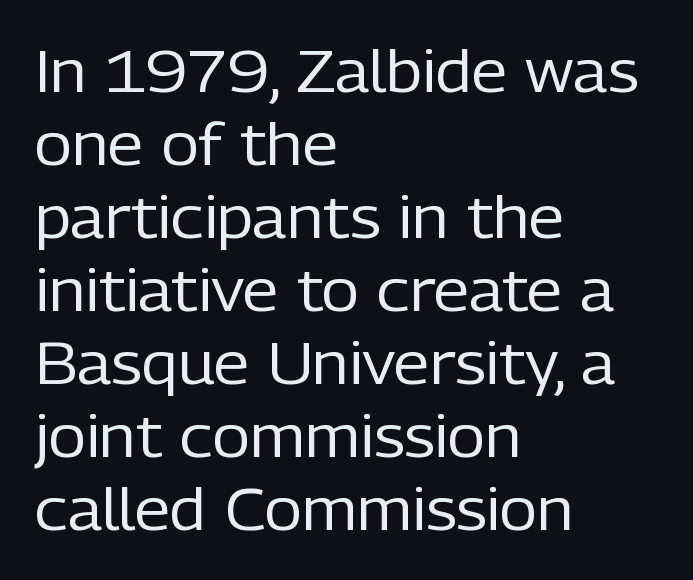
Q: Is the text bold? A: No.
Q: Is the text italic (slanted)? A: No, it is upright.
Q: Is the typeface a serif or a sans-serif typeface? A: Sans-serif.
Q: Is the text underlined? A: No.
Q: How is the paragraph aligned? A: Left-aligned.
Q: Is the spacing between letters normal or unusually wide? A: Normal.
Q: Is the spacing between lines tight, normal or loose? A: Normal.
Q: Width (condensed, normal, or wide)? A: Normal.
Q: Stroke contrast? A: Low.
Q: x-height? A: Medium.
Q: Monospaced? A: No.
